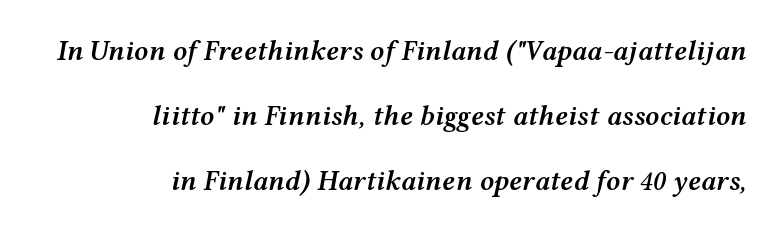
{"italic": "yes", "lean": "right", "slant_degrees": 12, "bold": "semi", "weight": "semibold", "width": "wide", "stroke_contrast": "medium", "x_height": "medium", "monospaced": "no", "underline": "no", "align": "right", "line_spacing": "loose", "line_spacing_ratio": 2.33, "letter_spacing": "normal", "letter_spacing_em": 0.0, "glyph_px": 28}
